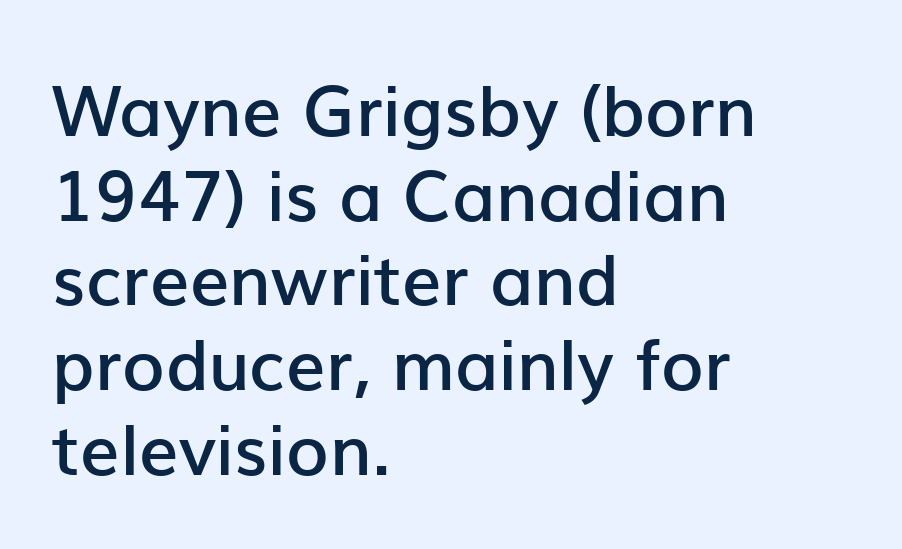
{"serif": "no", "italic": "no", "bold": "semi", "weight": "semibold", "width": "normal", "stroke_contrast": "low", "x_height": "medium", "monospaced": "no", "underline": "no", "align": "left", "line_spacing_ratio": 1.21, "letter_spacing": "normal", "letter_spacing_em": 0.0, "glyph_px": 70}
